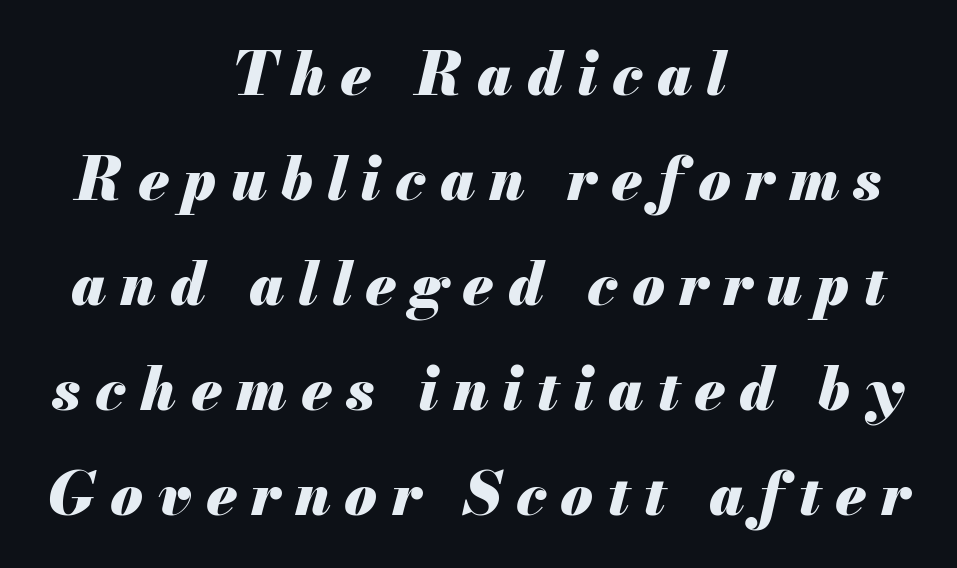
Here the designer chose a conventional face with non-uniform glyph widths. Observe the lean: these are italic letterforms. The face used here is rendered with a markedly widened letterfit. Which margin do the lines hug? Neither — every line sits in the middle. Bold? Absolutely — the strokes are thick and heavy. This rendering features lettering with no underline.
